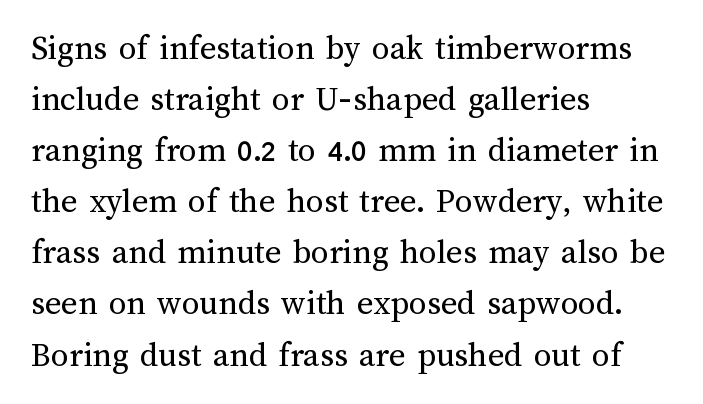
The image shows 35 px regular-weight type, upright; set left-aligned, normal line spacing (1.46x), normal letter spacing, not underlined; medium stroke contrast and a medium x-height.
